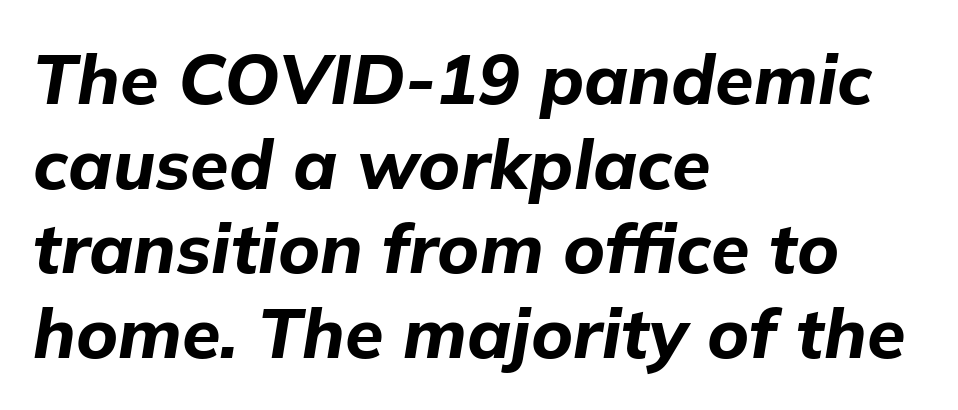
The image shows 70 px bold type, italic (leaning right); set left-aligned, line spacing 1.21x, normal letter spacing, not underlined; low stroke contrast and a medium x-height.
